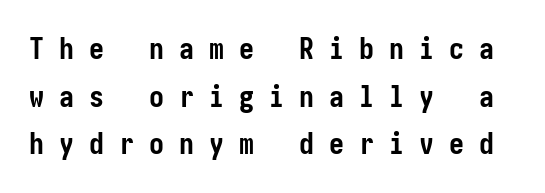
Q: Is the text bold? A: Yes.
Q: Is the text italic (slanted)? A: No, it is upright.
Q: Is the typeface a serif or a sans-serif typeface? A: Sans-serif.
Q: Is the text underlined? A: No.
Q: Is the spacing between letters normal or unusually wide? A: Unusually wide.
Q: Is the spacing between lines tight, normal or loose? A: Normal.
Q: Width (condensed, normal, or wide)? A: Condensed.
Q: Stroke contrast? A: Low.
Q: x-height? A: Medium.
